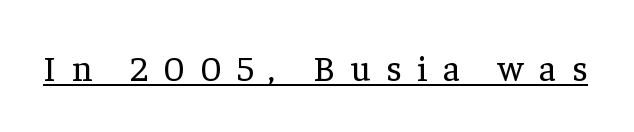
Q: Is the text bold? A: No.
Q: Is the text italic (slanted)? A: No, it is upright.
Q: Is the typeface a serif or a sans-serif typeface? A: Serif.
Q: Is the text underlined? A: Yes.
Q: Is the spacing between letters normal or unusually wide? A: Unusually wide.
Q: Width (condensed, normal, or wide)? A: Normal.
Q: Stroke contrast? A: Low.
Q: x-height? A: Medium.
Q: Monospaced? A: No.
